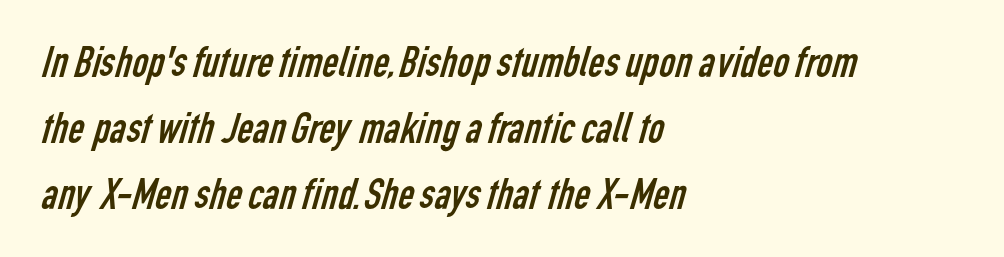
{"serif": "no", "bold": "no", "weight": "regular", "width": "condensed", "stroke_contrast": "low", "x_height": "medium", "monospaced": "no", "underline": "no", "align": "left", "line_spacing": "normal", "line_spacing_ratio": 1.5, "letter_spacing": "normal", "letter_spacing_em": 0.0, "glyph_px": 44}
